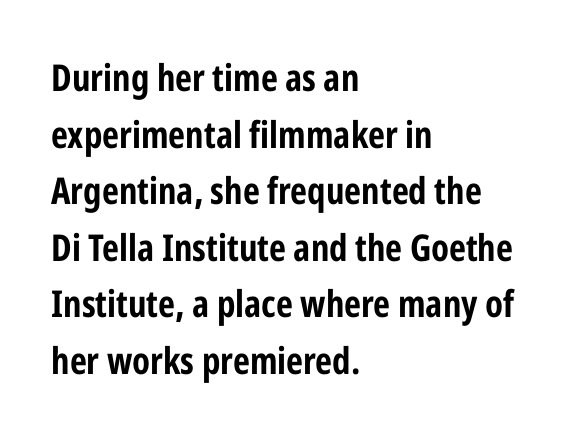
Q: Is the text bold? A: Yes.
Q: Is the text italic (slanted)? A: No, it is upright.
Q: Is the typeface a serif or a sans-serif typeface? A: Sans-serif.
Q: Is the text underlined? A: No.
Q: How is the paragraph aligned? A: Left-aligned.
Q: Is the spacing between letters normal or unusually wide? A: Normal.
Q: Is the spacing between lines tight, normal or loose? A: Normal.
Q: Width (condensed, normal, or wide)? A: Condensed.
Q: Stroke contrast? A: Low.
Q: x-height? A: Medium.
Q: Monospaced? A: No.
